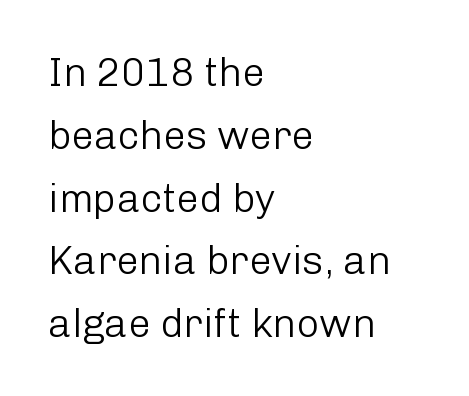
The image shows 40 px light sans-serif type, upright; set left-aligned, normal line spacing (1.57x), normal letter spacing, not underlined; low stroke contrast and a medium x-height.
